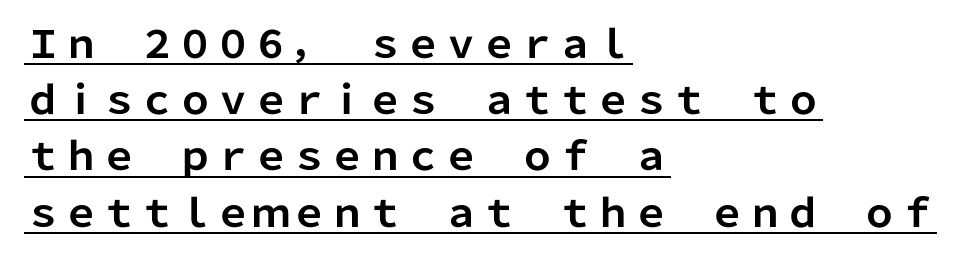
{"serif": "no", "italic": "no", "bold": "yes", "weight": "bold", "width": "normal", "stroke_contrast": "low", "x_height": "medium", "monospaced": "no", "underline": "yes", "align": "left", "line_spacing": "normal", "line_spacing_ratio": 1.48, "letter_spacing": "normal", "letter_spacing_em": 0.0, "glyph_px": 38}
